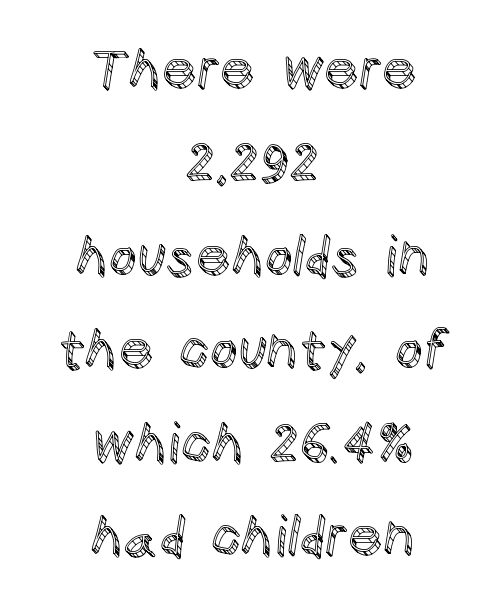
Q: Is the text italic (slanted)? A: Yes.
Q: Is the text underlined? A: No.
Q: How is the paragraph aligned? A: Centered.
Q: Is the spacing between letters normal or unusually wide? A: Normal.
Q: Is the spacing between lines tight, normal or loose? A: Normal.
Q: Width (condensed, normal, or wide)? A: Normal.
Q: x-height? A: Large.
Q: Monospaced? A: No.
